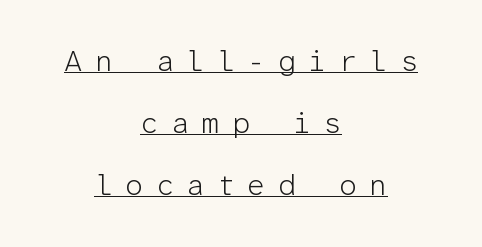
The text block is weighted toward neither margin, spreading evenly from the middle. The rendering uses typewriter-style spacing with identical character cells. A typographer would call this underscored text. This sample trades compactness for vertical openness between lines. Tall strokes in this sample are plumb rather than angled.
